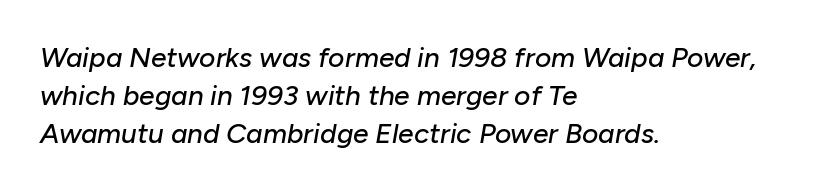
{"italic": "yes", "lean": "right", "slant_degrees": 10, "width": "normal", "stroke_contrast": "low", "x_height": "medium", "monospaced": "no", "underline": "no", "align": "left", "line_spacing": "normal", "line_spacing_ratio": 1.35, "letter_spacing": "normal", "letter_spacing_em": 0.0, "glyph_px": 28}
